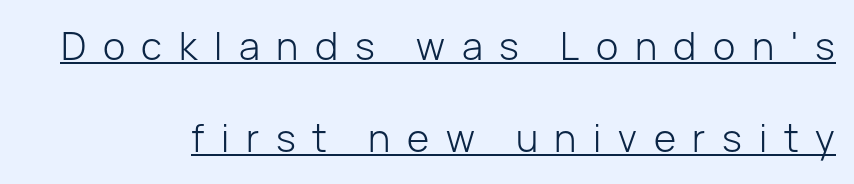
Varying glyph widths throughout — classic text-font behaviour. The lettering is marked with a stroke running underneath it. There is plenty of visible air inserted between adjacent glyphs. The font's upright variant was chosen for this text. Stroke thickness stays within the range of a standard reading face or lighter.
